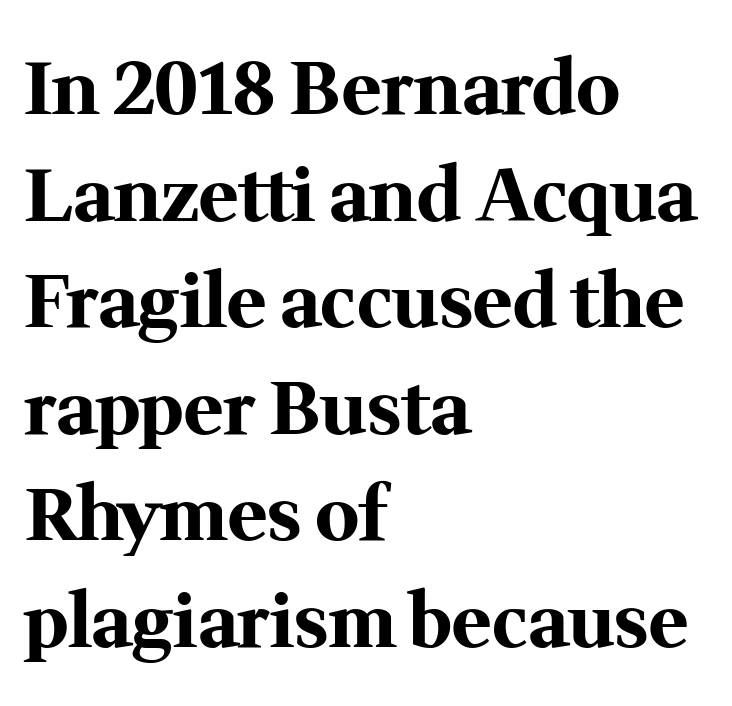
{"serif": "yes", "italic": "no", "bold": "yes", "weight": "bold", "width": "normal", "stroke_contrast": "medium", "x_height": "medium", "monospaced": "no", "underline": "no", "align": "left", "line_spacing": "normal", "line_spacing_ratio": 1.44, "letter_spacing": "normal", "letter_spacing_em": 0.0, "glyph_px": 74}
